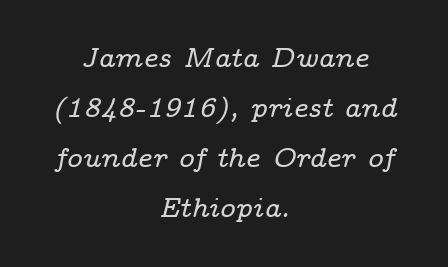
{"italic": "yes", "lean": "right", "slant_degrees": 14, "underline": "no", "align": "center", "line_spacing_ratio": 1.85, "letter_spacing": "normal", "letter_spacing_em": 0.0, "glyph_px": 27}
